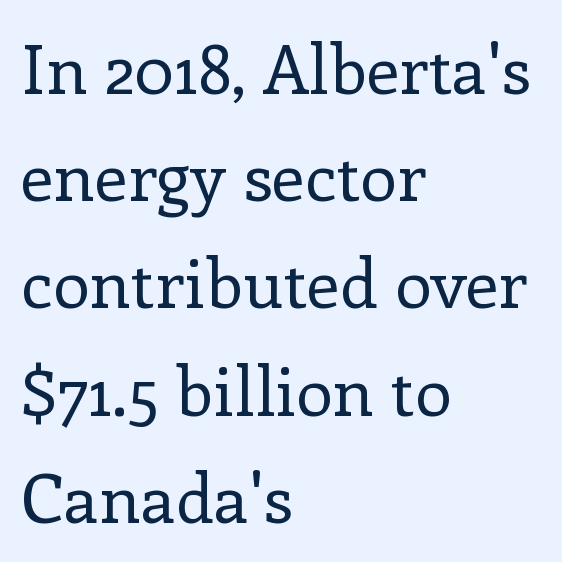
Q: Is the text bold? A: No.
Q: Is the text italic (slanted)? A: No, it is upright.
Q: Is the typeface a serif or a sans-serif typeface? A: Serif.
Q: Is the text underlined? A: No.
Q: How is the paragraph aligned? A: Left-aligned.
Q: Is the spacing between letters normal or unusually wide? A: Normal.
Q: Is the spacing between lines tight, normal or loose? A: Normal.
Q: Width (condensed, normal, or wide)? A: Normal.
Q: Stroke contrast? A: Low.
Q: x-height? A: Medium.
Q: Monospaced? A: No.
